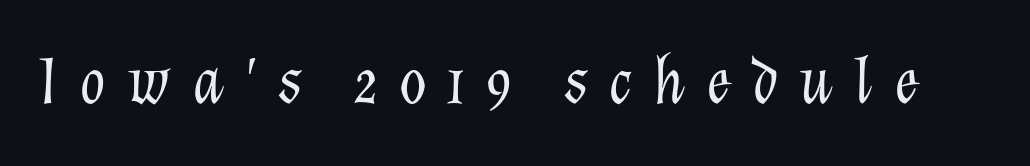
The image shows 67 px light type, italic (leaning right); set unusually wide letter spacing (+0.31 em), not underlined; low stroke contrast and a medium x-height.
